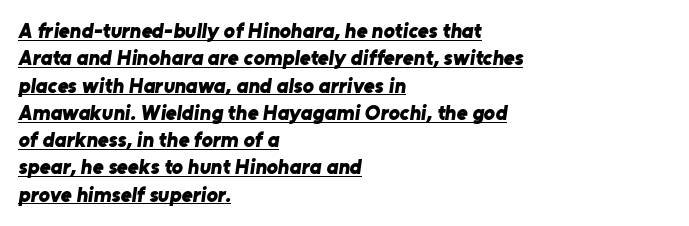
The face used here is rendered with its standard letterfit. A classic flush-left, rag-right setting is used for this passage. The rows are spaced the way most documents space them. The letters are bold, with thick, heavy strokes. A continuous stroke trails under the words, as in a hyperlink.
